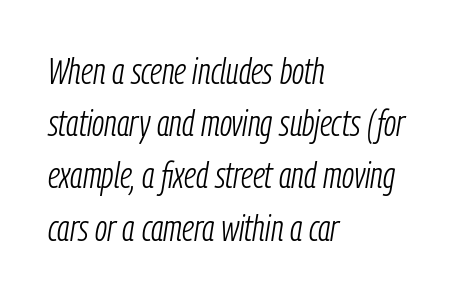
{"italic": "yes", "lean": "right", "slant_degrees": 9, "bold": "no", "weight": "light", "width": "condensed", "stroke_contrast": "low", "x_height": "medium", "monospaced": "no", "underline": "no", "align": "left", "line_spacing": "normal", "line_spacing_ratio": 1.41, "letter_spacing": "normal", "letter_spacing_em": 0.0, "glyph_px": 37}
